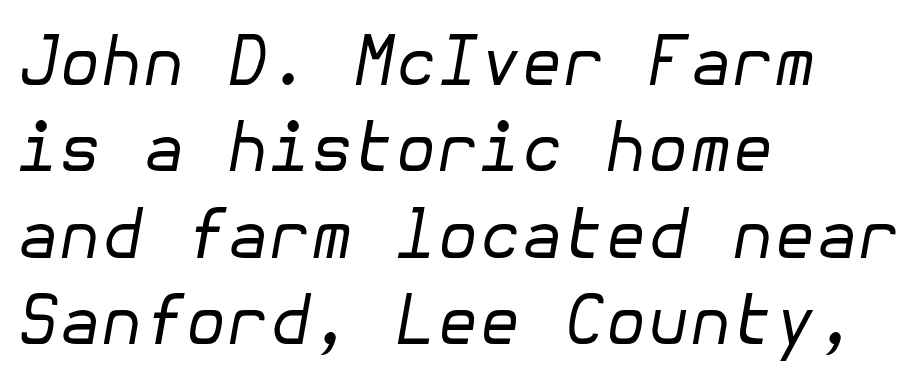
What stands out about the letter spacing? Nothing — it is the standard amount. This is oblique type, the kind used for emphasis or titles. Quick note: interline space is typical. These lines are set flush left with a ragged right edge. Honestly, there is no underline to notice here at all.
